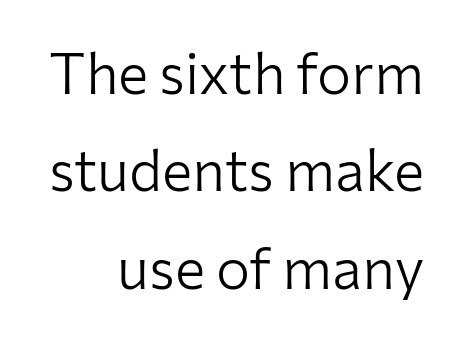
Horizontally, the lines are justified to the trailing edge only. In terms of posture, this sample is upright. Rule under the text: the space is simply empty. Ink coverage per letter is moderate at most. These lines keep a tight, regular rhythm from letter to letter. The rendering shows plain stroke endings on the letterforms — a sans-serif design.
